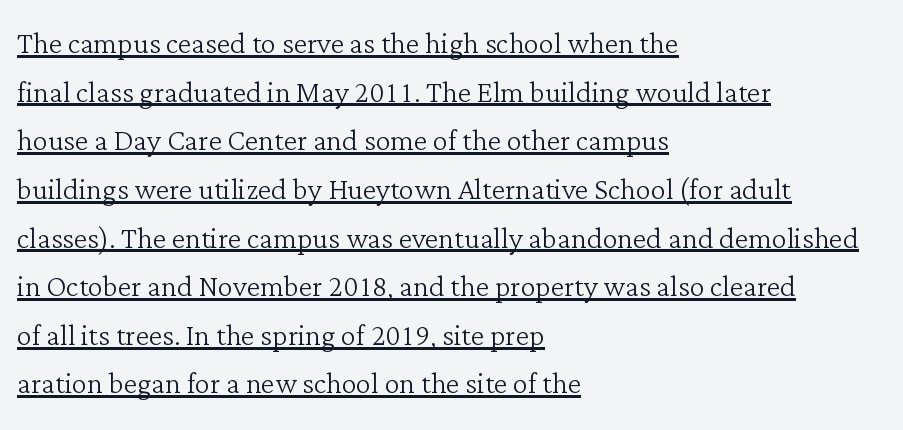
Q: Is the text bold? A: No.
Q: Is the text italic (slanted)? A: No, it is upright.
Q: Is the typeface a serif or a sans-serif typeface? A: Serif.
Q: Is the text underlined? A: Yes.
Q: How is the paragraph aligned? A: Left-aligned.
Q: Is the spacing between letters normal or unusually wide? A: Normal.
Q: Is the spacing between lines tight, normal or loose? A: Normal.
Q: Width (condensed, normal, or wide)? A: Normal.
Q: Stroke contrast? A: Low.
Q: x-height? A: Medium.
Q: Monospaced? A: No.
